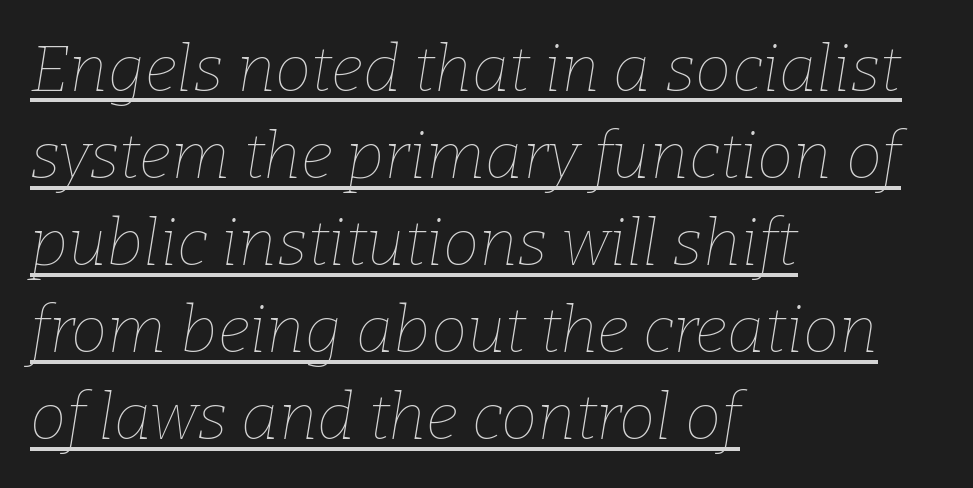
{"italic": "yes", "lean": "right", "slant_degrees": 9, "bold": "no", "weight": "thin", "width": "normal", "stroke_contrast": "low", "x_height": "medium", "monospaced": "no", "underline": "yes", "align": "left", "line_spacing": "normal", "line_spacing_ratio": 1.34, "letter_spacing": "normal", "letter_spacing_em": 0.0, "glyph_px": 65}
